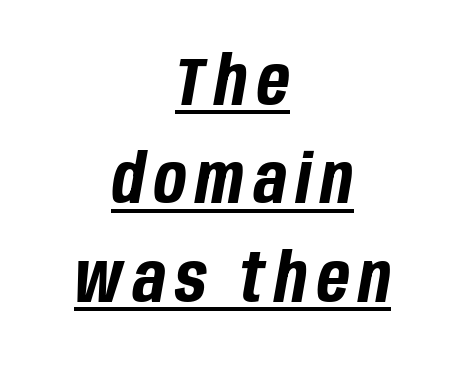
Q: Is the text bold? A: Yes.
Q: Is the text italic (slanted)? A: Yes, it leans right by about 10 degrees.
Q: Is the text underlined? A: Yes.
Q: How is the paragraph aligned? A: Centered.
Q: Is the spacing between lines tight, normal or loose? A: Normal.
Q: Width (condensed, normal, or wide)? A: Condensed.
Q: Stroke contrast? A: Low.
Q: x-height? A: Large.
Q: Monospaced? A: No.
